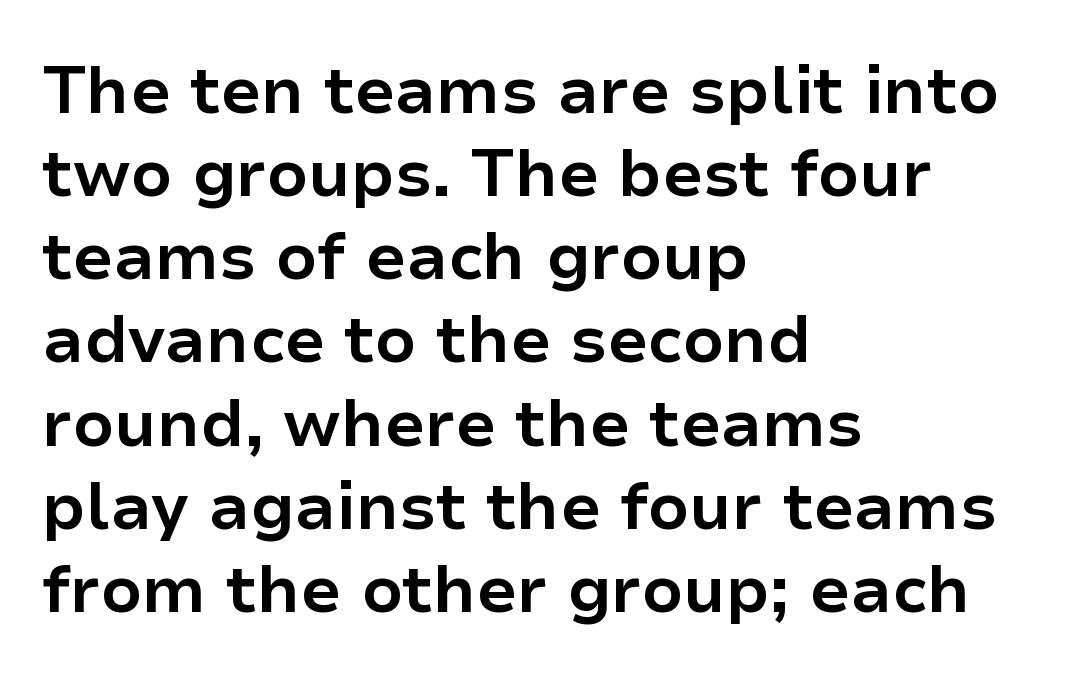
Think of a printed novel: that variable character pitch is what you see here. Ordinary non-slanted type is in use. One glance says typical: line gaps are just what's usual. No word sits above an underline. Thick stems and heavy bowls — unmistakably bold. Classification — sans serif.
